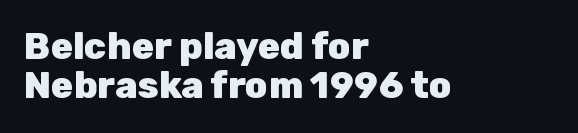
Q: Is the text bold? A: Yes.
Q: Is the text italic (slanted)? A: No, it is upright.
Q: Is the typeface a serif or a sans-serif typeface? A: Sans-serif.
Q: Is the text underlined? A: No.
Q: How is the paragraph aligned? A: Left-aligned.
Q: Is the spacing between letters normal or unusually wide? A: Normal.
Q: Is the spacing between lines tight, normal or loose? A: Tight.
Q: Width (condensed, normal, or wide)? A: Normal.
Q: Stroke contrast? A: Low.
Q: x-height? A: Medium.
Q: Monospaced? A: No.
